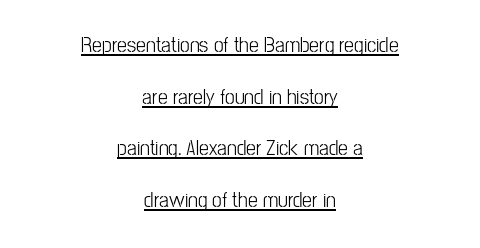
Q: Is the text italic (slanted)? A: No, it is upright.
Q: Is the text underlined? A: Yes.
Q: How is the paragraph aligned? A: Centered.
Q: Is the spacing between letters normal or unusually wide? A: Normal.
Q: Is the spacing between lines tight, normal or loose? A: Loose.
